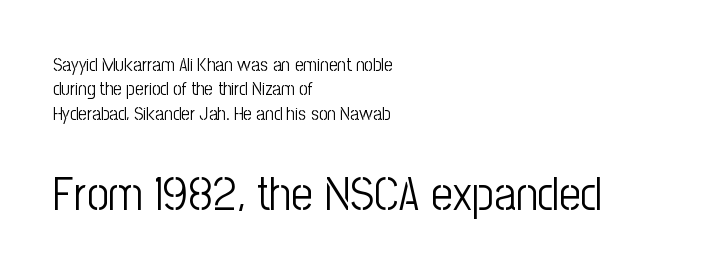
{"serif": "no", "italic": "no", "bold": "no", "weight": "light", "width": "condensed", "stroke_contrast": "low", "x_height": "medium", "monospaced": "no", "underline": "no", "align": "left", "line_spacing": "normal", "line_spacing_ratio": 1.28, "letter_spacing": "normal", "letter_spacing_em": 0.0, "larger_block": "second", "size_ratio": 2.53, "glyph_px": 48}
